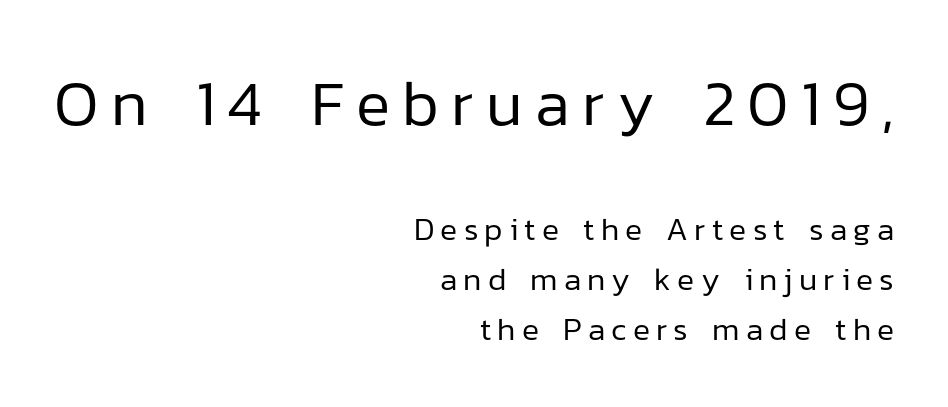
{"serif": "no", "italic": "no", "bold": "no", "weight": "regular", "width": "normal", "stroke_contrast": "low", "x_height": "medium", "monospaced": "no", "underline": "no", "align": "right", "line_spacing": "normal", "line_spacing_ratio": 1.55, "larger_block": "first", "size_ratio": 2.0, "glyph_px": 64}
